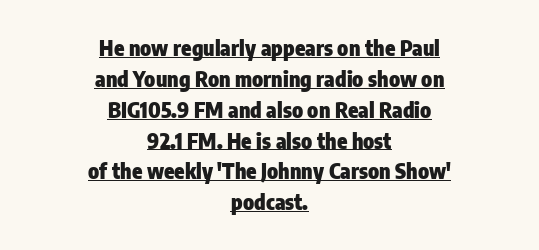
{"italic": "no", "bold": "yes", "underline": "yes", "align": "center", "line_spacing": "normal", "line_spacing_ratio": 1.47, "letter_spacing": "normal", "letter_spacing_em": 0.0, "glyph_px": 21}
